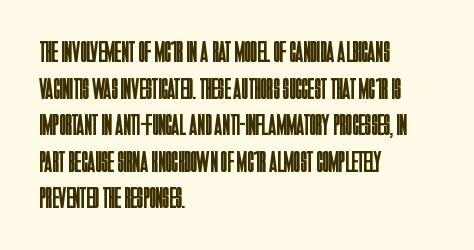
Each letter's strokes conclude bluntly, with no projecting serifs. Think standard paragraph weight, or any step lighter than that. The space directly below the letters is spotless. Compared with typical body copy, the letter spacing here is the same. If you drew a line through each stem, it would be perfectly vertical. The passage is arranged the way most books set body copy — flush left.
